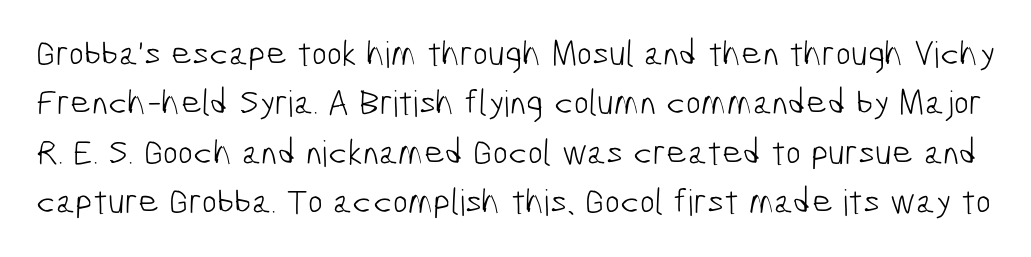
{"serif": "no", "bold": "no", "weight": "light", "width": "condensed", "stroke_contrast": "low", "x_height": "medium", "monospaced": "no", "underline": "no", "line_spacing": "normal", "line_spacing_ratio": 1.37, "letter_spacing": "normal", "letter_spacing_em": 0.0, "glyph_px": 36}
